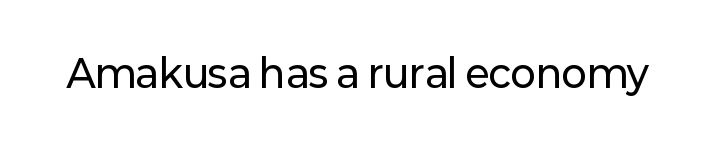
The image shows 38 px sans-serif type, upright; set normal letter spacing, not underlined; low stroke contrast and a medium x-height.
